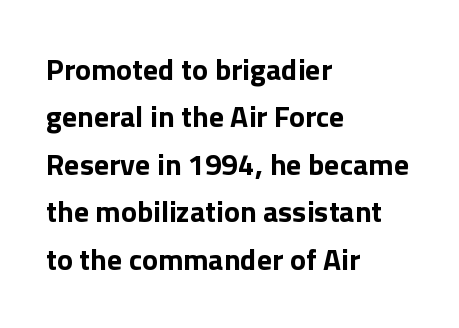
A typesetter would call this zero additional tracking. Interline gaps are of average width in this sample. These lines are rendered in a variable-pitch font. This sample uses an upright cut, with every glyph sitting square on the baseline.
